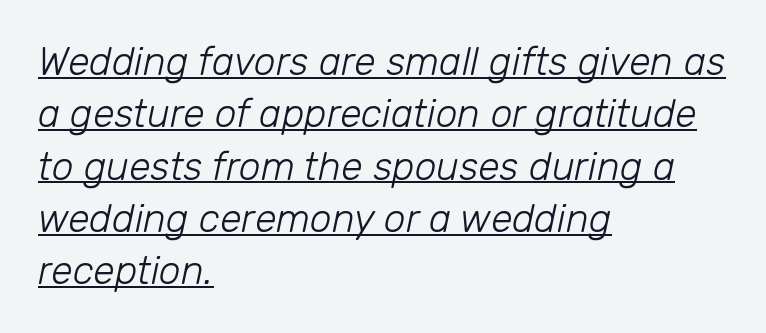
Q: Is the text bold? A: No.
Q: Is the text italic (slanted)? A: Yes, it leans right by about 12 degrees.
Q: Is the text underlined? A: Yes.
Q: How is the paragraph aligned? A: Left-aligned.
Q: Is the spacing between letters normal or unusually wide? A: Normal.
Q: Is the spacing between lines tight, normal or loose? A: Normal.
Q: Width (condensed, normal, or wide)? A: Normal.
Q: Stroke contrast? A: Low.
Q: x-height? A: Medium.
Q: Monospaced? A: No.
